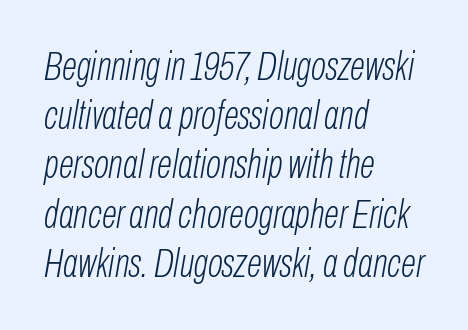
Q: Is the text bold? A: No.
Q: Is the text italic (slanted)? A: Yes, it leans right by about 10 degrees.
Q: Is the text underlined? A: No.
Q: How is the paragraph aligned? A: Left-aligned.
Q: Is the spacing between letters normal or unusually wide? A: Normal.
Q: Width (condensed, normal, or wide)? A: Condensed.
Q: Stroke contrast? A: Low.
Q: x-height? A: Medium.
Q: Monospaced? A: No.
